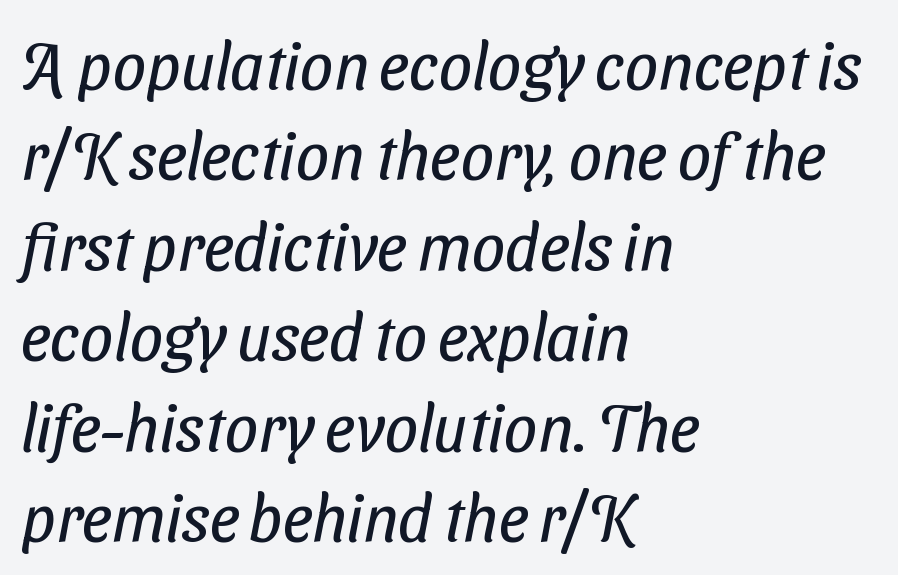
The image shows 66 px regular-weight, condensed sans-serif type; set left-aligned, normal line spacing (1.37x), normal letter spacing, not underlined; low stroke contrast and a medium x-height.
